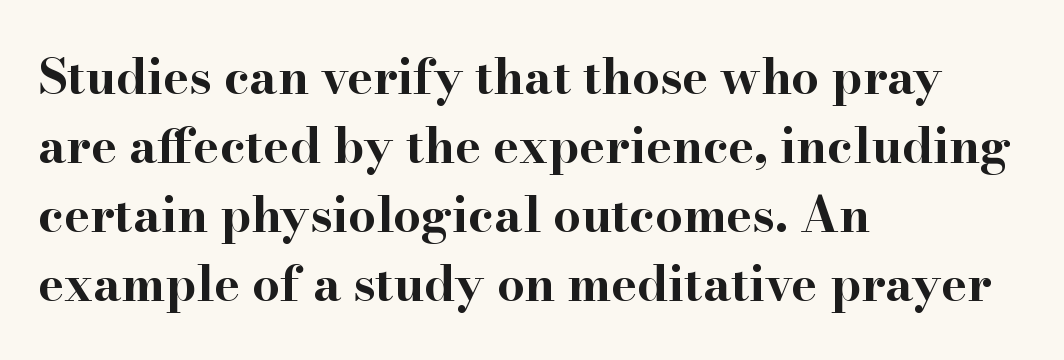
Heft: maximum for text — a bold. Looks like regular typesetting: each glyph gets only the width it needs. Summary of vertical rhythm: regular, with standard interline spacing. If you drew a ruler down the left edge, every line would touch it. Is the letter spacing exaggerated? No — it looks like the ordinary default.
